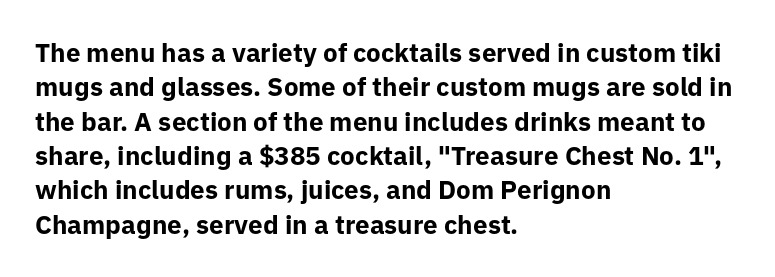
Words appear dense and cohesive because spacing is normal. Typeset ragged right — the left edge is the straight one. This sample keeps an unexceptional amount of space between lines. A clean baseline with only descenders dipping below it. Notice how thick the strokes are: this is what a full bold looks like. This is the regular roman posture of the typeface.
